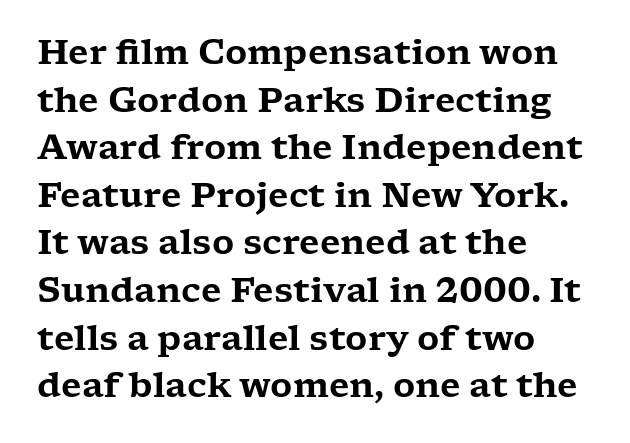
{"serif": "yes", "italic": "no", "width": "wide", "stroke_contrast": "low", "x_height": "medium", "monospaced": "no", "underline": "no", "align": "left", "line_spacing": "normal", "line_spacing_ratio": 1.4, "letter_spacing": "normal", "letter_spacing_em": 0.0, "glyph_px": 34}
